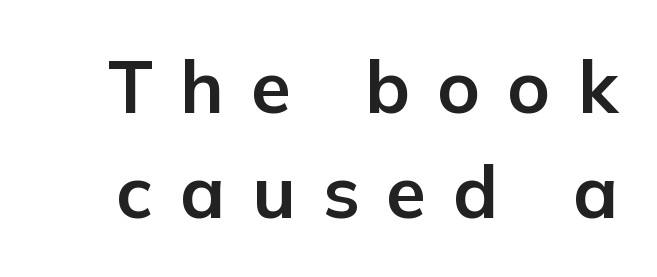
The image shows 73 px bold sans-serif type, upright; set normal line spacing (1.44x), unusually wide letter spacing (+0.37 em), not underlined; low stroke contrast and a medium x-height.
